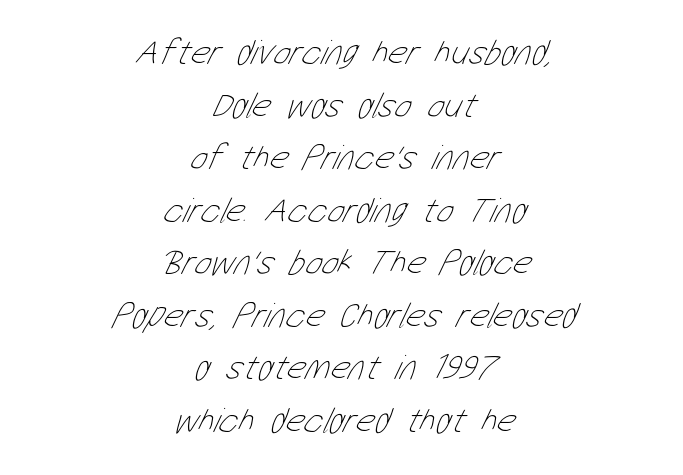
Q: Is the text bold? A: No.
Q: Is the text underlined? A: No.
Q: How is the paragraph aligned? A: Centered.
Q: Is the spacing between letters normal or unusually wide? A: Normal.
Q: Is the spacing between lines tight, normal or loose? A: Normal.
Q: Width (condensed, normal, or wide)? A: Condensed.
Q: Stroke contrast? A: Low.
Q: x-height? A: Medium.
Q: Monospaced? A: No.
